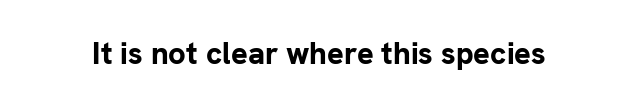
Q: Is the text bold? A: Yes.
Q: Is the text italic (slanted)? A: No, it is upright.
Q: Is the typeface a serif or a sans-serif typeface? A: Sans-serif.
Q: Is the text underlined? A: No.
Q: Is the spacing between letters normal or unusually wide? A: Normal.
Q: Width (condensed, normal, or wide)? A: Normal.
Q: Stroke contrast? A: Low.
Q: x-height? A: Medium.
Q: Monospaced? A: No.
